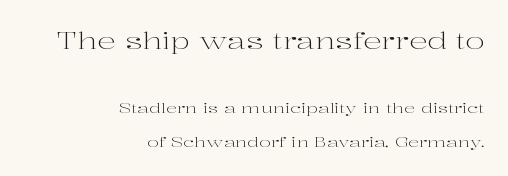
Descenders hang freely into open space. Rendered with straight, roman letterforms. Honestly, the rows look like they've been pulled way apart. The type is set solid horizontally, with unmodified tracking. The face used here appears at its bigger size in the upper chunk. Caption: multi-line text, flush right, ragged left.
